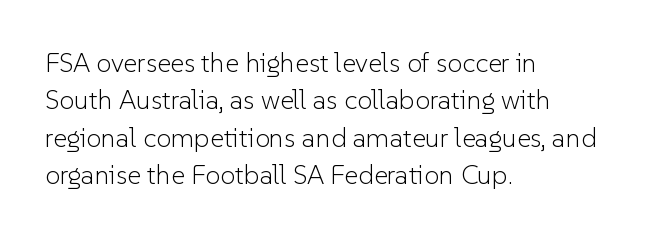
Q: Is the text bold? A: No.
Q: Is the text italic (slanted)? A: No, it is upright.
Q: Is the text underlined? A: No.
Q: How is the paragraph aligned? A: Left-aligned.
Q: Is the spacing between letters normal or unusually wide? A: Normal.
Q: Is the spacing between lines tight, normal or loose? A: Normal.
